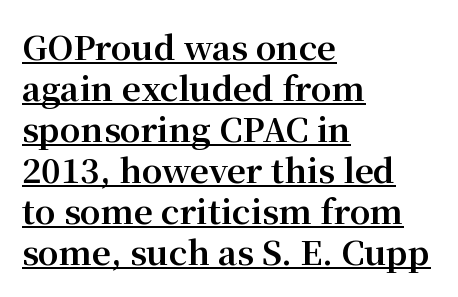
{"serif": "yes", "italic": "no", "bold": "yes", "weight": "bold", "width": "normal", "stroke_contrast": "medium", "x_height": "medium", "monospaced": "no", "underline": "yes", "align": "left", "line_spacing_ratio": 1.24, "letter_spacing": "normal", "letter_spacing_em": 0.0, "glyph_px": 33}
